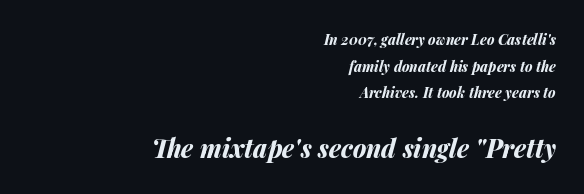
A typesetter would call this zero additional tracking. Look at the stroke-to-counter ratio: heavy, a bold. Is the type slanted? Yes — the strokes lean at a clear angle. The passage shown is not underscored anywhere.
